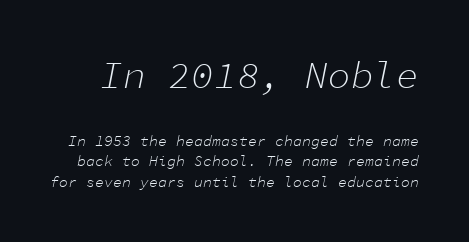
The image shows 38 px light type, italic (leaning right), monospaced; set normal line spacing (1.34x), normal letter spacing, not underlined; the first (top) block is 2.53x larger; low stroke contrast and a medium x-height.
